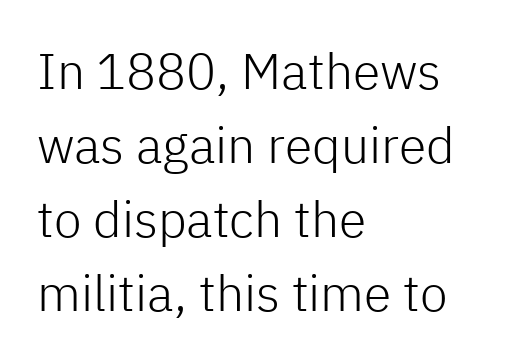
{"serif": "no", "italic": "no", "bold": "no", "weight": "light", "width": "normal", "stroke_contrast": "low", "x_height": "medium", "monospaced": "no", "underline": "no", "align": "left", "line_spacing": "normal", "line_spacing_ratio": 1.48, "letter_spacing": "normal", "letter_spacing_em": 0.0, "glyph_px": 50}
